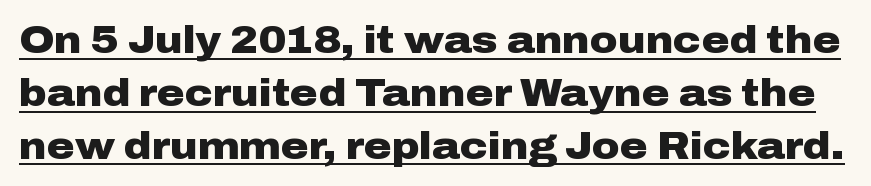
{"serif": "no", "italic": "no", "bold": "yes", "weight": "heavy", "width": "wide", "stroke_contrast": "low", "x_height": "medium", "monospaced": "no", "underline": "yes", "line_spacing": "normal", "line_spacing_ratio": 1.39, "letter_spacing": "normal", "letter_spacing_em": 0.0, "glyph_px": 38}
